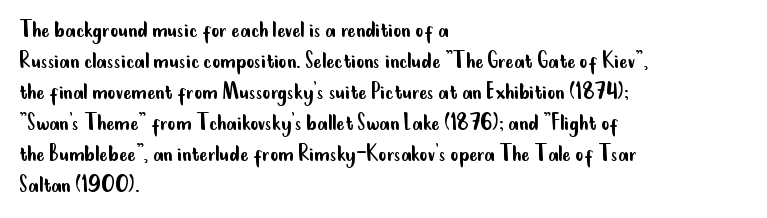
Q: Is the text bold? A: No.
Q: Is the text italic (slanted)? A: No, it is upright.
Q: Is the text underlined? A: No.
Q: How is the paragraph aligned? A: Left-aligned.
Q: Is the spacing between letters normal or unusually wide? A: Normal.
